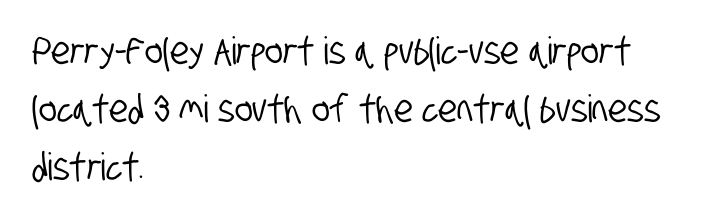
The image shows 38 px condensed sans-serif type; set left-aligned, normal line spacing (1.53x), normal letter spacing, not underlined; low stroke contrast and a large x-height.
